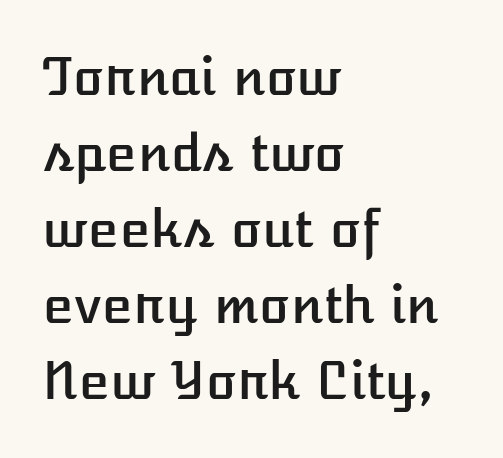
Each line starts at the same left margin while the right side varies. Compared with typical body copy, the letter spacing here is the same. The passage shown is typed in a proportional face where columns would drift. The lines sit at an ordinary, default distance from one another. The specimen omits any rule beneath the text block's lines.
